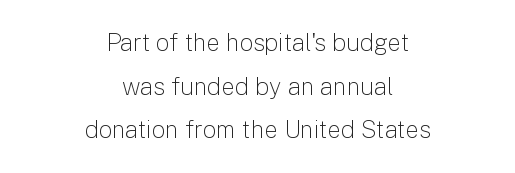
The image shows 24 px text type, upright; set centered, line spacing 1.82x, normal letter spacing, not underlined.
